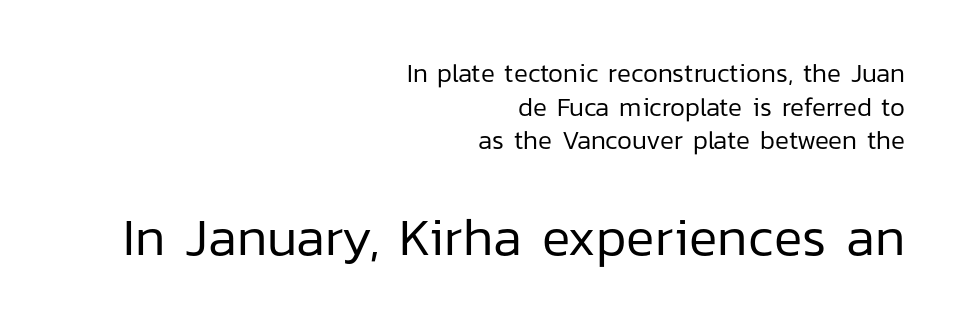
Q: Is the text bold? A: No.
Q: Is the text italic (slanted)? A: No, it is upright.
Q: Is the typeface a serif or a sans-serif typeface? A: Sans-serif.
Q: Is the text underlined? A: No.
Q: How is the paragraph aligned? A: Right-aligned.
Q: Is the spacing between letters normal or unusually wide? A: Normal.
Q: Is the spacing between lines tight, normal or loose? A: Normal.
Q: Which block of text is set in a larger size, the first (top) or the second (bottom)? A: The second (bottom) one.
Q: Width (condensed, normal, or wide)? A: Normal.
Q: Stroke contrast? A: Low.
Q: x-height? A: Medium.
Q: Monospaced? A: No.
